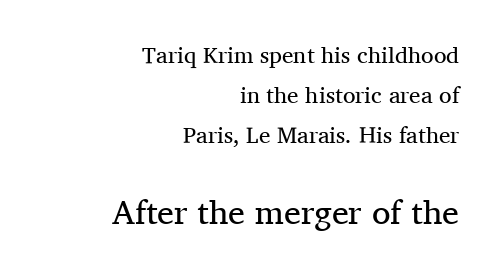
The weight would be labelled regular, book, light, or lighter still. Posture: straight, roman, zero tilt. Visually, the bottom section dominates because its glyphs are scaled up. Teacher's note: observe the even right margin — that is flush-right alignment.
